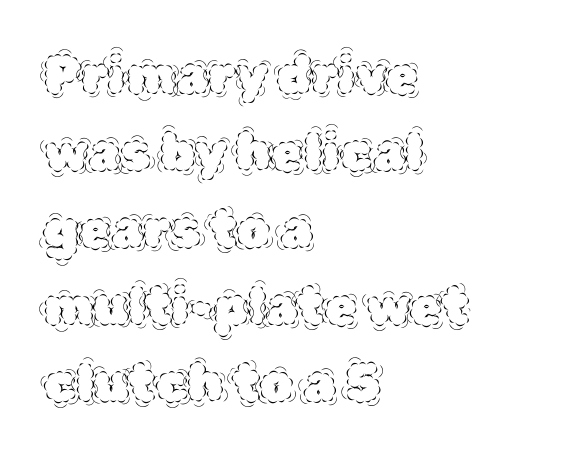
{"italic": "no", "bold": "no", "weight": "thin", "width": "normal", "x_height": "large", "monospaced": "no", "underline": "no", "align": "left", "line_spacing": "normal", "line_spacing_ratio": 1.48, "letter_spacing": "normal", "letter_spacing_em": 0.0, "glyph_px": 52}
